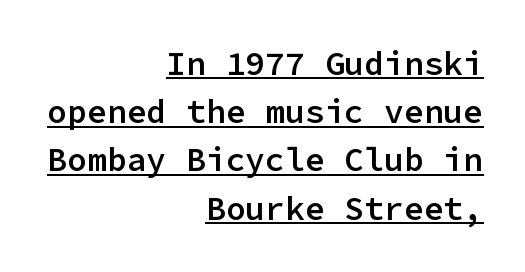
The image shows 33 px semibold sans-serif type, upright, monospaced; set right-aligned, normal line spacing (1.46x), normal letter spacing, underlined; low stroke contrast and a medium x-height.
